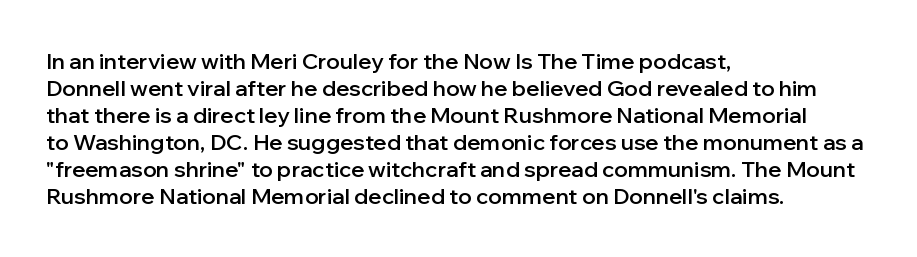
The image shows 22 px text type, upright; set left-aligned, line spacing 1.23x, normal letter spacing, not underlined.
